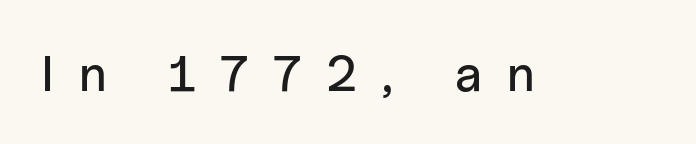
{"serif": "no", "italic": "no", "width": "normal", "stroke_contrast": "low", "x_height": "medium", "monospaced": "no", "underline": "no", "letter_spacing": "wide", "letter_spacing_em": 0.49, "glyph_px": 51}
